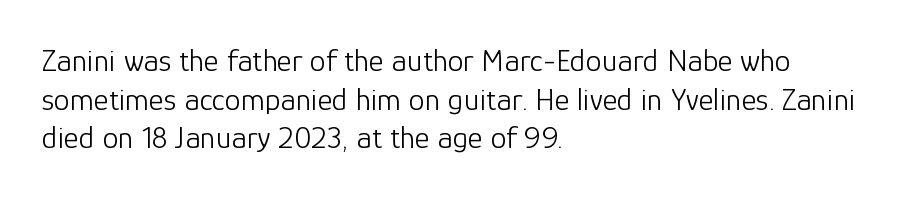
The image shows 32 px light sans-serif type, upright; set left-aligned, line spacing 1.21x, normal letter spacing, not underlined; low stroke contrast and a medium x-height.
